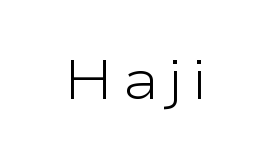
{"serif": "no", "italic": "no", "bold": "no", "weight": "light", "width": "wide", "stroke_contrast": "low", "x_height": "medium", "monospaced": "no", "underline": "no", "glyph_px": 56}
